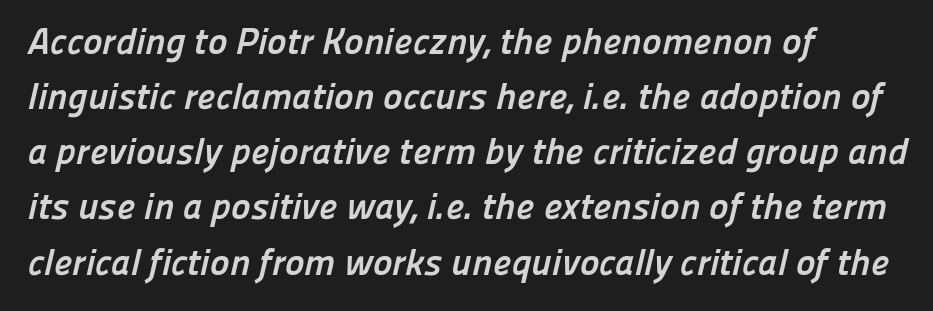
Q: Is the text bold? A: Yes.
Q: Is the typeface a serif or a sans-serif typeface? A: Sans-serif.
Q: Is the text underlined? A: No.
Q: How is the paragraph aligned? A: Left-aligned.
Q: Is the spacing between letters normal or unusually wide? A: Normal.
Q: Is the spacing between lines tight, normal or loose? A: Normal.
Q: Width (condensed, normal, or wide)? A: Normal.
Q: Stroke contrast? A: Low.
Q: x-height? A: Medium.
Q: Monospaced? A: No.
